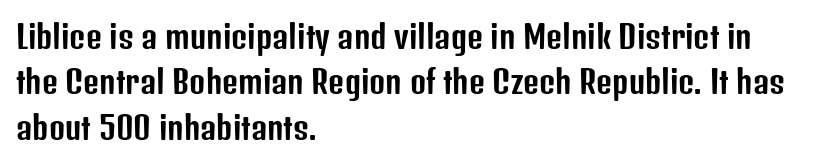
Q: Is the text italic (slanted)? A: No, it is upright.
Q: Is the typeface a serif or a sans-serif typeface? A: Sans-serif.
Q: Is the text underlined? A: No.
Q: How is the paragraph aligned? A: Left-aligned.
Q: Is the spacing between letters normal or unusually wide? A: Normal.
Q: Is the spacing between lines tight, normal or loose? A: Normal.
Q: Width (condensed, normal, or wide)? A: Condensed.
Q: Stroke contrast? A: Low.
Q: x-height? A: Medium.
Q: Monospaced? A: No.
